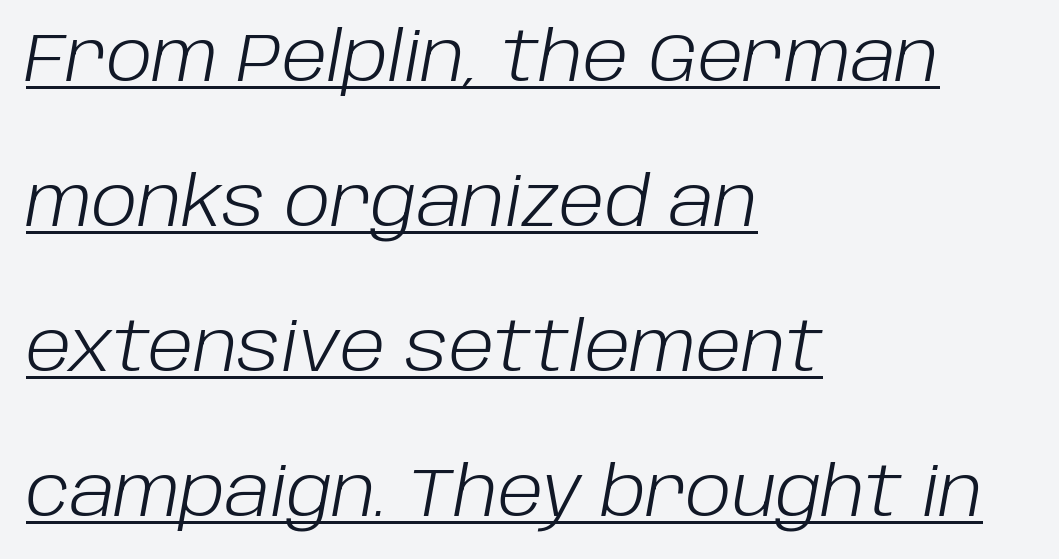
Looks like regular typesetting: each glyph gets only the width it needs. The type is set solid horizontally, with unmodified tracking. Looking at the ascenders, they clearly lean. The characters are drawn with everyday or finer stroke widths. Visually the block forms a straight wall on the left and a jagged coastline on the right.
